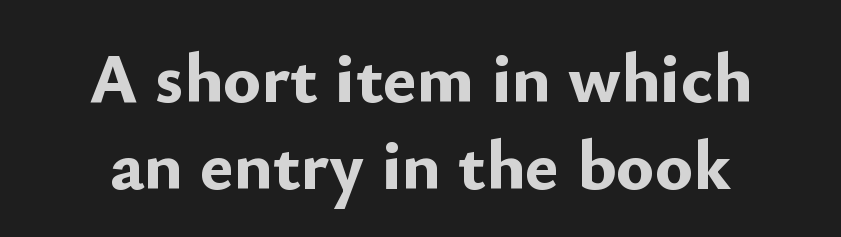
{"serif": "no", "italic": "no", "bold": "yes", "weight": "bold", "width": "normal", "stroke_contrast": "low", "x_height": "small", "monospaced": "no", "underline": "no", "align": "center", "line_spacing_ratio": 1.22, "letter_spacing": "normal", "letter_spacing_em": 0.0, "glyph_px": 71}
